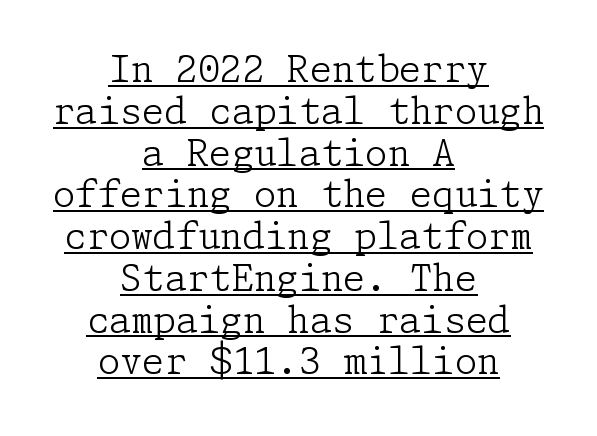
Q: Is the text bold? A: No.
Q: Is the text italic (slanted)? A: No, it is upright.
Q: Is the typeface a serif or a sans-serif typeface? A: Serif.
Q: Is the text underlined? A: Yes.
Q: How is the paragraph aligned? A: Centered.
Q: Is the spacing between letters normal or unusually wide? A: Normal.
Q: Width (condensed, normal, or wide)? A: Normal.
Q: Stroke contrast? A: Low.
Q: x-height? A: Medium.
